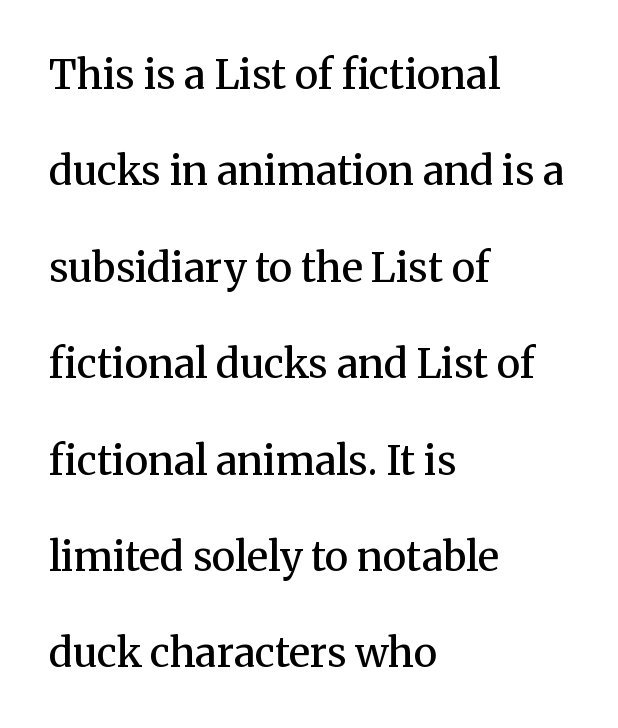
Q: Is the text bold? A: Semi-bold.
Q: Is the text italic (slanted)? A: No, it is upright.
Q: Is the typeface a serif or a sans-serif typeface? A: Serif.
Q: Is the text underlined? A: No.
Q: How is the paragraph aligned? A: Left-aligned.
Q: Is the spacing between letters normal or unusually wide? A: Normal.
Q: Is the spacing between lines tight, normal or loose? A: Loose.
Q: Width (condensed, normal, or wide)? A: Normal.
Q: Stroke contrast? A: Medium.
Q: x-height? A: Medium.
Q: Monospaced? A: No.
